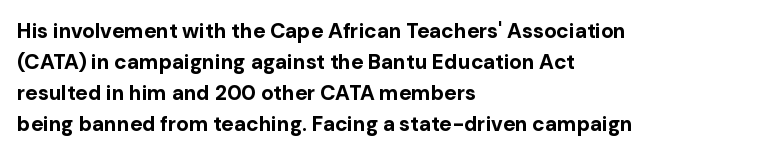
These lines keep a tight, regular rhythm from letter to letter. The typesetting leans heavy: a genuine bold. Line beginnings align vertically; line endings do not. If you drew a line through each stem, it would be perfectly vertical. Letters rest on an invisible, unmarked baseline.
